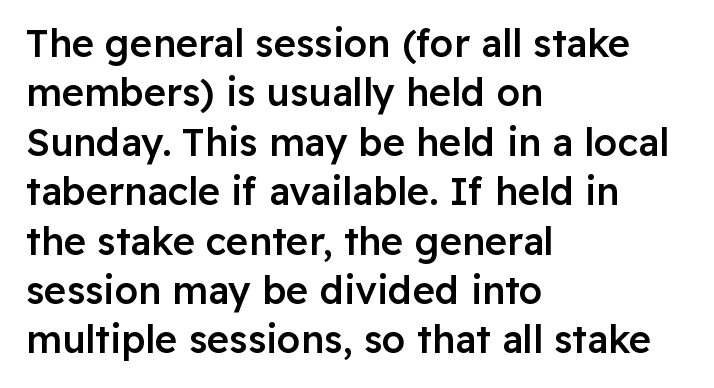
The image shows 38 px semibold sans-serif type, upright; set left-aligned, normal line spacing (1.3x), normal letter spacing, not underlined; low stroke contrast and a medium x-height.
